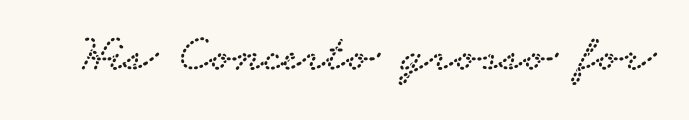
The image shows 53 px wide serif type; set normal letter spacing, not underlined; low stroke contrast and a small x-height.
